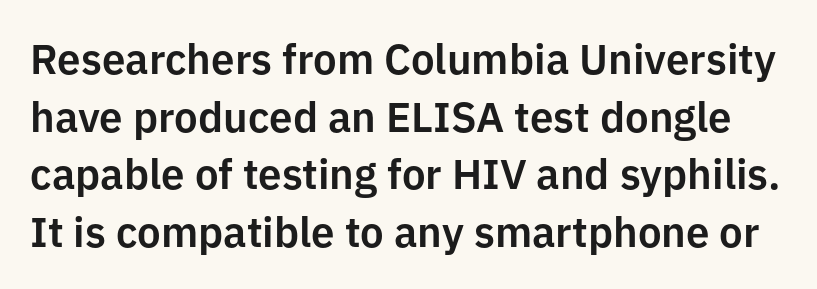
The image shows 42 px sans-serif type, upright; set normal line spacing (1.37x), normal letter spacing, not underlined; low stroke contrast and a medium x-height.
